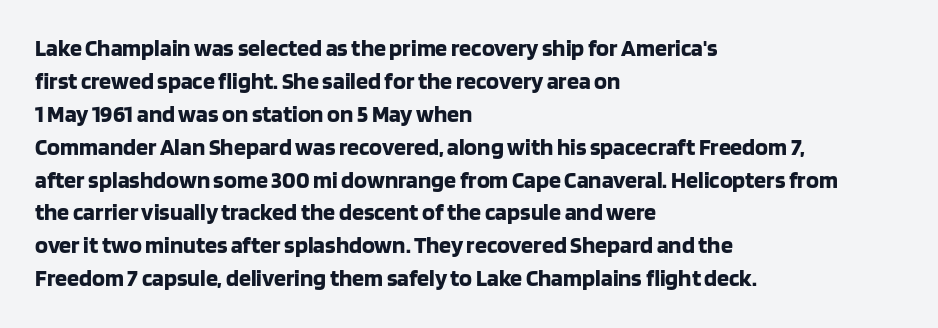
Q: Is the text bold? A: Yes.
Q: Is the text italic (slanted)? A: No, it is upright.
Q: Is the text underlined? A: No.
Q: How is the paragraph aligned? A: Left-aligned.
Q: Is the spacing between letters normal or unusually wide? A: Normal.
Q: Is the spacing between lines tight, normal or loose? A: Normal.
